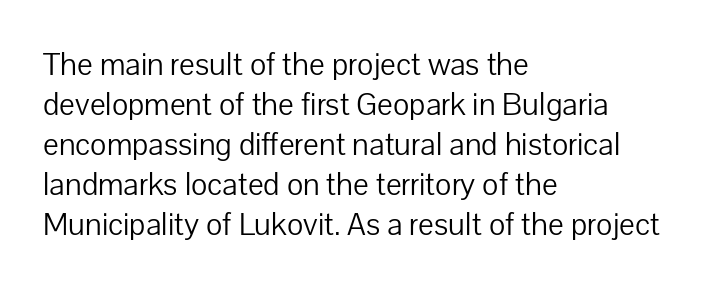
Stroke thickness stays within the range of a standard reading face or lighter. Lines of text with bare space underneath. The setting favours the left margin, as ordinary paragraphs usually do. Notice how the stems are strictly vertical — no italics here.
